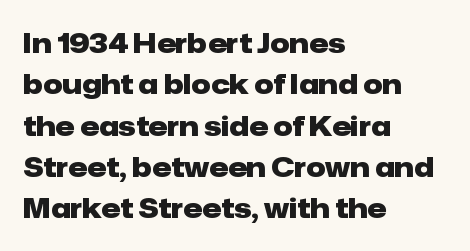
{"italic": "no", "bold": "yes", "underline": "no", "align": "left", "line_spacing": "normal", "line_spacing_ratio": 1.53, "letter_spacing": "normal", "letter_spacing_em": 0.0, "glyph_px": 27}
